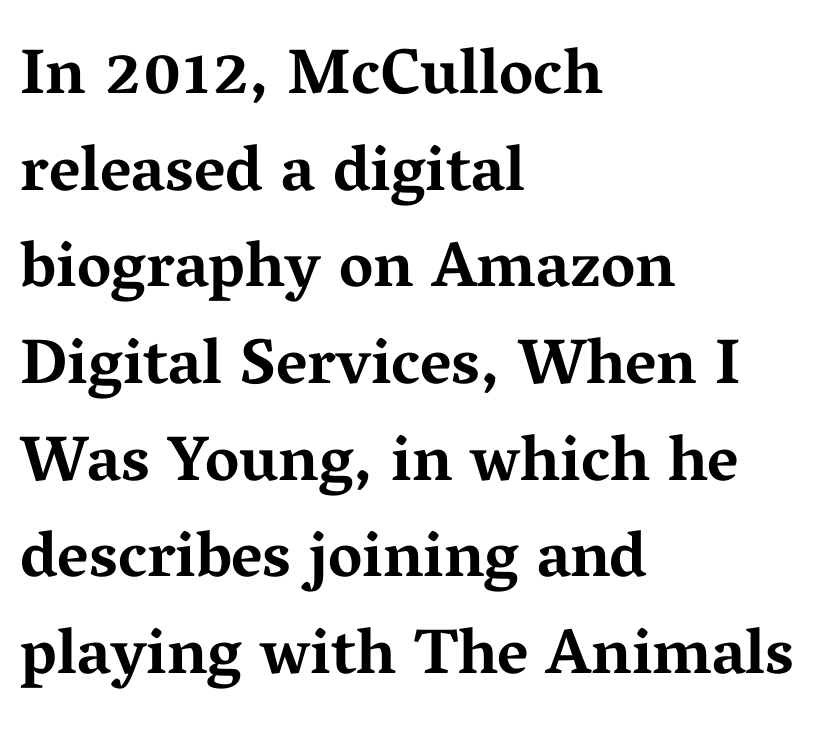
{"serif": "yes", "italic": "no", "bold": "yes", "weight": "bold", "width": "wide", "stroke_contrast": "medium", "x_height": "medium", "monospaced": "no", "underline": "no", "align": "left", "line_spacing": "normal", "line_spacing_ratio": 1.51, "letter_spacing": "normal", "letter_spacing_em": 0.0, "glyph_px": 64}
